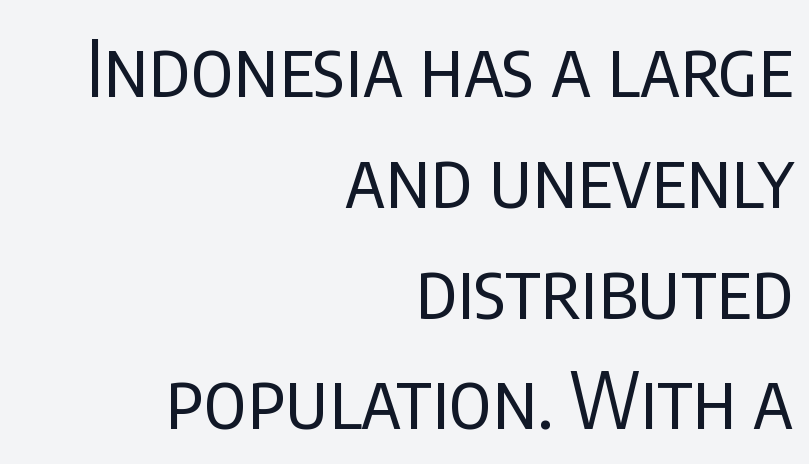
The image shows 78 px regular-weight, condensed sans-serif type, upright; set right-aligned, normal line spacing (1.42x), normal letter spacing, not underlined; low stroke contrast and a large x-height.
